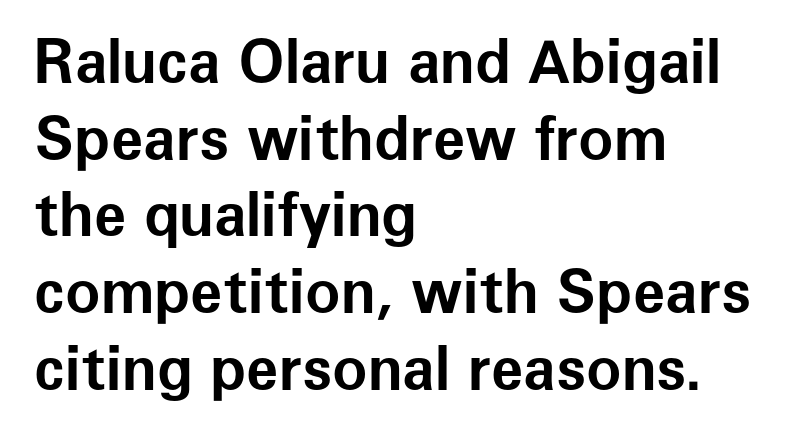
Q: Is the text bold? A: Yes.
Q: Is the text italic (slanted)? A: No, it is upright.
Q: Is the typeface a serif or a sans-serif typeface? A: Sans-serif.
Q: Is the text underlined? A: No.
Q: How is the paragraph aligned? A: Left-aligned.
Q: Is the spacing between letters normal or unusually wide? A: Normal.
Q: Is the spacing between lines tight, normal or loose? A: Normal.
Q: Width (condensed, normal, or wide)? A: Normal.
Q: Stroke contrast? A: Low.
Q: x-height? A: Medium.
Q: Monospaced? A: No.
